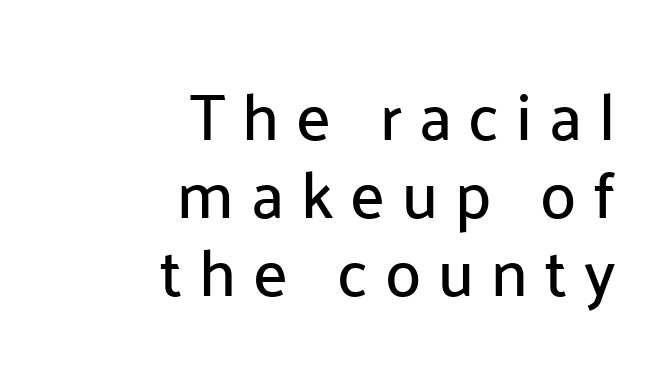
The face used here is proportionally spaced, like ordinary book or web type. Casual observation: everything's shoved over to the right. The typeface chosen for these lines omits serifs. You could only call the tracking loose — the letters float apart. If you drew a line through each stem, it would be perfectly vertical.
